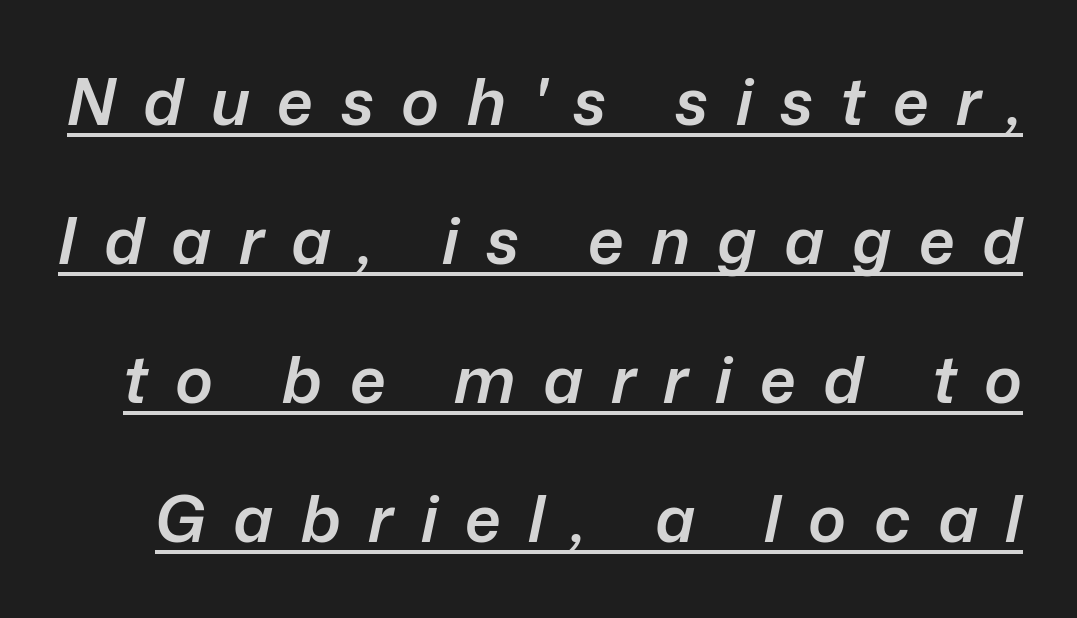
{"italic": "yes", "lean": "right", "slant_degrees": 12, "bold": "semi", "weight": "semibold", "width": "normal", "stroke_contrast": "low", "x_height": "medium", "monospaced": "no", "underline": "yes", "line_spacing": "loose", "line_spacing_ratio": 2.17, "letter_spacing": "wide", "letter_spacing_em": 0.43, "glyph_px": 64}
